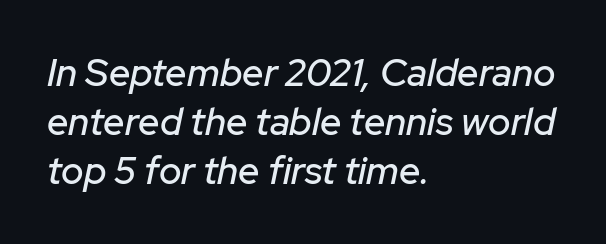
Q: Is the text italic (slanted)? A: Yes, it leans right by about 12 degrees.
Q: Is the text underlined? A: No.
Q: How is the paragraph aligned? A: Left-aligned.
Q: Is the spacing between letters normal or unusually wide? A: Normal.
Q: Is the spacing between lines tight, normal or loose? A: Normal.
Q: Width (condensed, normal, or wide)? A: Normal.
Q: Stroke contrast? A: Low.
Q: x-height? A: Medium.
Q: Monospaced? A: No.
